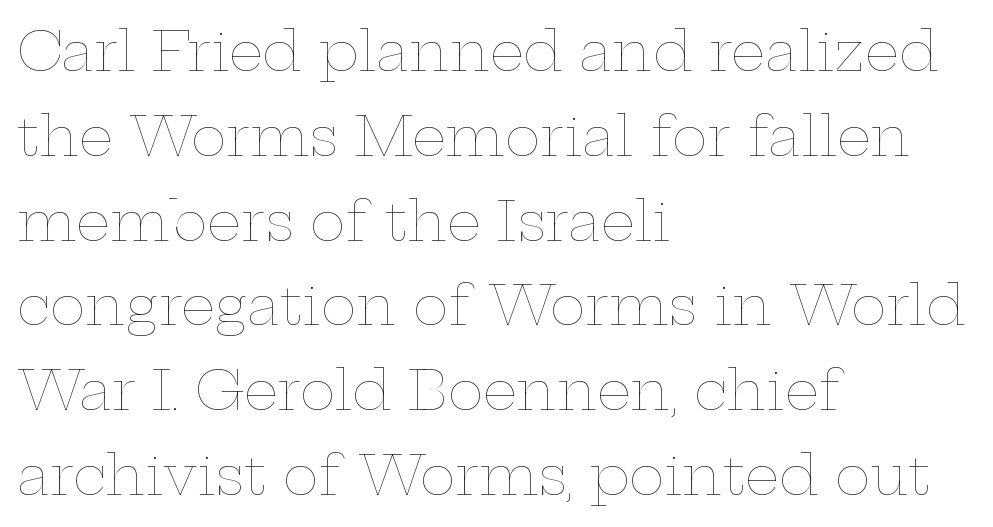
{"italic": "no", "bold": "no", "weight": "thin", "width": "wide", "stroke_contrast": "low", "x_height": "medium", "monospaced": "no", "underline": "no", "align": "left", "line_spacing": "normal", "line_spacing_ratio": 1.57, "letter_spacing": "normal", "letter_spacing_em": 0.0, "glyph_px": 54}
